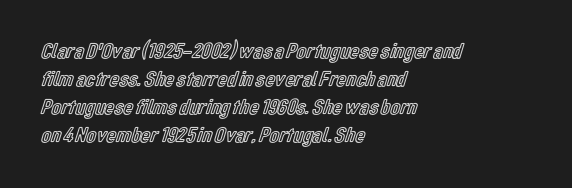
{"underline": "no", "align": "left", "line_spacing": "normal", "line_spacing_ratio": 1.28, "letter_spacing": "normal", "letter_spacing_em": 0.0, "glyph_px": 22}
